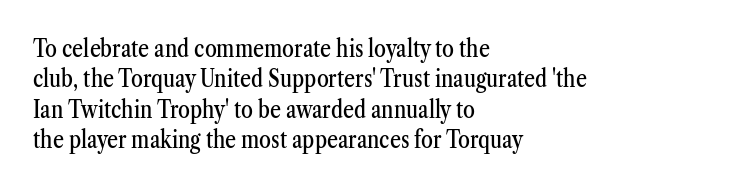
Unmarked baselines from the first word to the last. Short and long lines alike share a common starting point at left. The horizontal fit of the characters is conventional and even. Leading matches the norm, producing a regular column. In terms of posture, this sample is upright.
